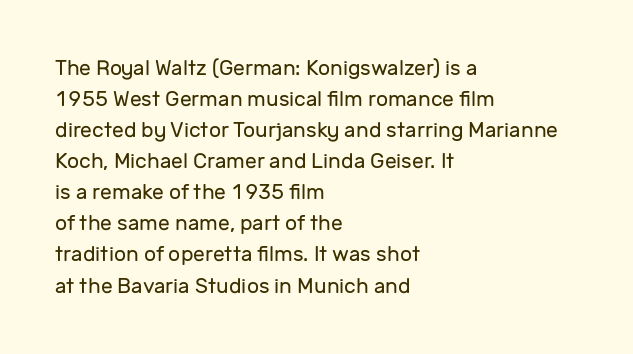
Q: Is the text bold? A: No.
Q: Is the text italic (slanted)? A: No, it is upright.
Q: Is the text underlined? A: No.
Q: How is the paragraph aligned? A: Left-aligned.
Q: Is the spacing between letters normal or unusually wide? A: Normal.
Q: Is the spacing between lines tight, normal or loose? A: Normal.
